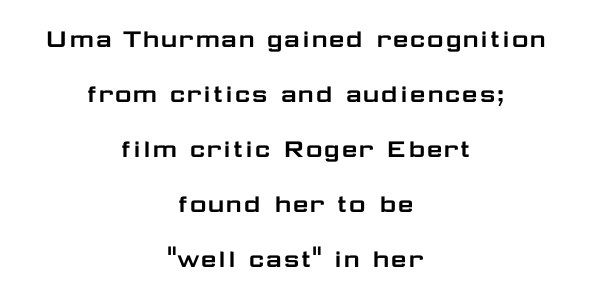
What stands out about the letter spacing? Nothing — it is the standard amount. Typeset on center — no edge is straight. Each letter keeps its own natural width here, so spacing adapts to shape. Bare-footed words on every line.
